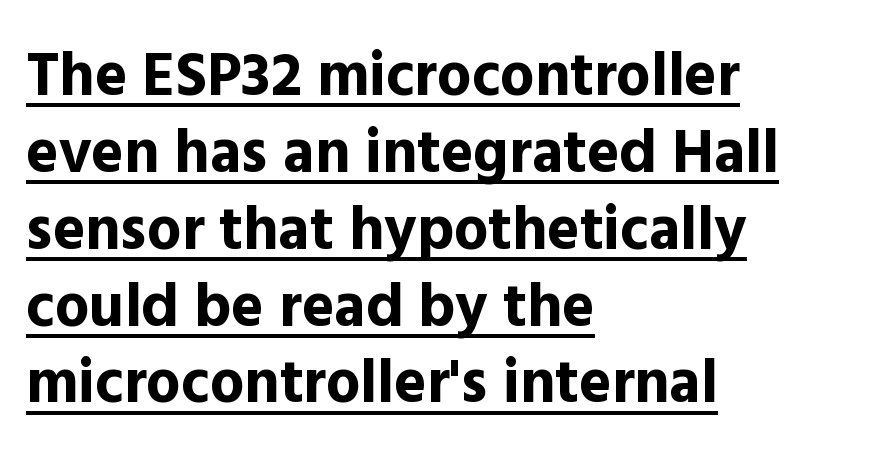
The image shows 61 px bold sans-serif type, upright; set left-aligned, normal line spacing (1.26x), normal letter spacing, underlined; a medium x-height.
